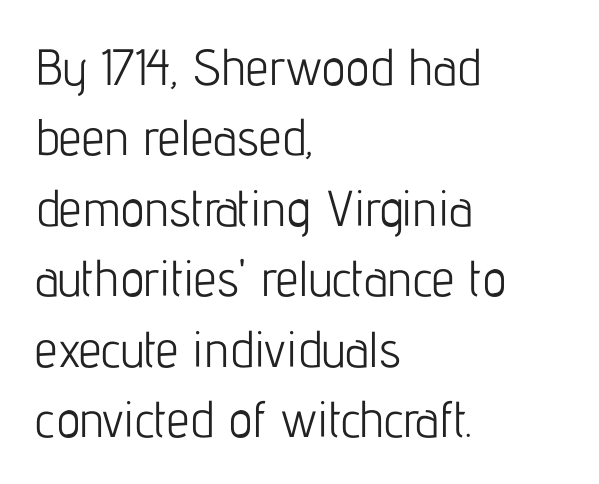
The image shows 51 px light, condensed sans-serif type, upright; set left-aligned, normal line spacing (1.38x), normal letter spacing, not underlined; low stroke contrast and a medium x-height.
